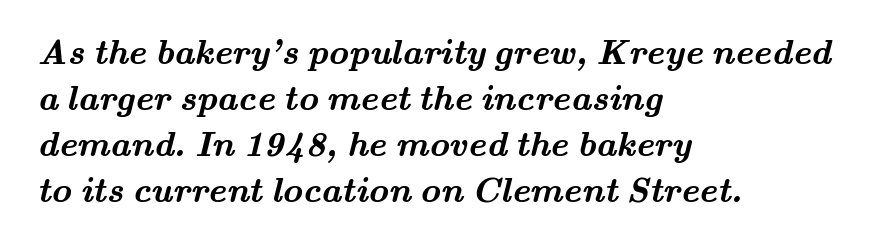
The paragraph shown leans on its left margin. One glance says typical: line gaps are just what's usual. The passage shown is typed in a proportional face where columns would drift. Old-style or modern, the face here clearly has serifs. This rendering leaves character spacing at its baseline value. The passage shown is not underscored anywhere.
